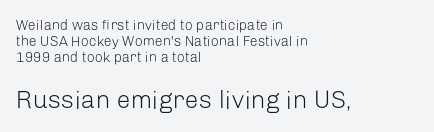
{"italic": "no", "bold": "no", "underline": "no", "align": "left", "line_spacing": "tight", "line_spacing_ratio": 1.15, "letter_spacing": "normal", "letter_spacing_em": 0.0, "larger_block": "second", "size_ratio": 1.79, "glyph_px": 25}
